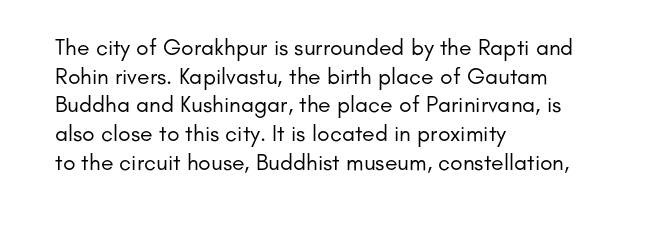
{"italic": "no", "bold": "no", "underline": "no", "align": "left", "line_spacing": "normal", "line_spacing_ratio": 1.25, "letter_spacing": "normal", "letter_spacing_em": 0.0, "glyph_px": 23}
